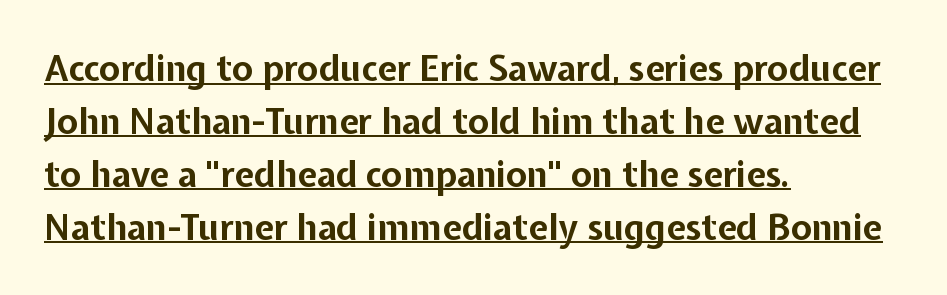
{"serif": "no", "italic": "no", "bold": "yes", "weight": "bold", "width": "normal", "stroke_contrast": "low", "x_height": "medium", "monospaced": "no", "underline": "yes", "align": "left", "line_spacing": "normal", "line_spacing_ratio": 1.51, "letter_spacing": "normal", "letter_spacing_em": 0.0, "glyph_px": 35}
